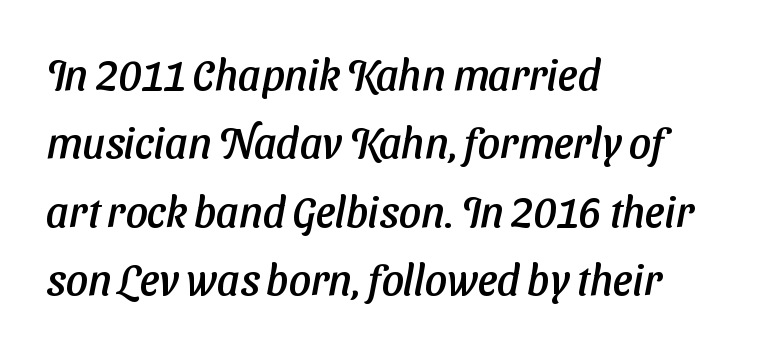
Q: Is the typeface a serif or a sans-serif typeface? A: Sans-serif.
Q: Is the text underlined? A: No.
Q: How is the paragraph aligned? A: Left-aligned.
Q: Is the spacing between letters normal or unusually wide? A: Normal.
Q: Is the spacing between lines tight, normal or loose? A: Normal.
Q: Width (condensed, normal, or wide)? A: Normal.
Q: Stroke contrast? A: Low.
Q: x-height? A: Medium.
Q: Monospaced? A: No.
